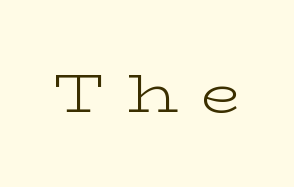
The image shows 53 px light, wide serif type, upright; set unusually wide letter spacing (+0.42 em), not underlined; low stroke contrast and a medium x-height.
